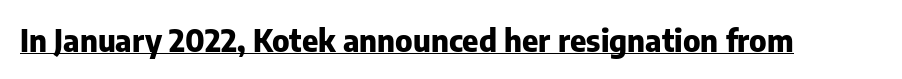
Q: Is the text bold? A: Yes.
Q: Is the text italic (slanted)? A: No, it is upright.
Q: Is the typeface a serif or a sans-serif typeface? A: Sans-serif.
Q: Is the text underlined? A: Yes.
Q: Is the spacing between letters normal or unusually wide? A: Normal.
Q: Width (condensed, normal, or wide)? A: Normal.
Q: Stroke contrast? A: Low.
Q: x-height? A: Medium.
Q: Monospaced? A: No.
